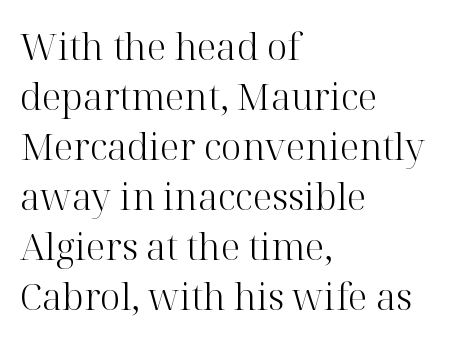
Q: Is the text bold? A: No.
Q: Is the text italic (slanted)? A: No, it is upright.
Q: Is the typeface a serif or a sans-serif typeface? A: Serif.
Q: Is the text underlined? A: No.
Q: How is the paragraph aligned? A: Left-aligned.
Q: Is the spacing between letters normal or unusually wide? A: Normal.
Q: Is the spacing between lines tight, normal or loose? A: Normal.
Q: Width (condensed, normal, or wide)? A: Normal.
Q: Stroke contrast? A: High.
Q: x-height? A: Medium.
Q: Monospaced? A: No.
